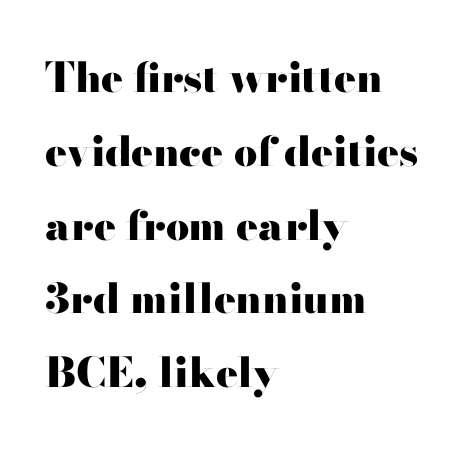
Q: Is the text bold? A: Yes.
Q: Is the text italic (slanted)? A: No, it is upright.
Q: Is the typeface a serif or a sans-serif typeface? A: Sans-serif.
Q: Is the text underlined? A: No.
Q: How is the paragraph aligned? A: Left-aligned.
Q: Is the spacing between letters normal or unusually wide? A: Normal.
Q: Width (condensed, normal, or wide)? A: Wide.
Q: Stroke contrast? A: High.
Q: x-height? A: Small.
Q: Monospaced? A: No.
